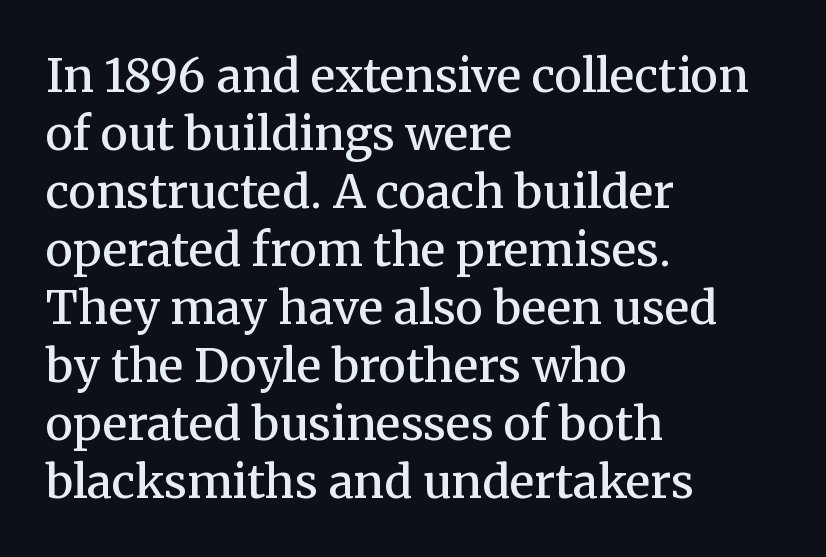
Q: Is the text bold? A: Semi-bold.
Q: Is the text italic (slanted)? A: No, it is upright.
Q: Is the typeface a serif or a sans-serif typeface? A: Serif.
Q: Is the text underlined? A: No.
Q: How is the paragraph aligned? A: Left-aligned.
Q: Is the spacing between letters normal or unusually wide? A: Normal.
Q: Is the spacing between lines tight, normal or loose? A: Normal.
Q: Width (condensed, normal, or wide)? A: Normal.
Q: Stroke contrast? A: Medium.
Q: x-height? A: Medium.
Q: Monospaced? A: No.
